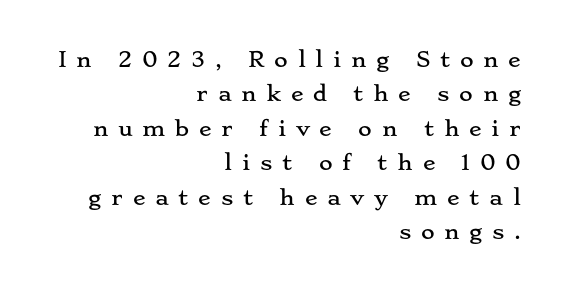
The image shows 21 px text type, upright; set right-aligned, normal line spacing (1.64x), unusually wide letter spacing (+0.46 em), not underlined.
